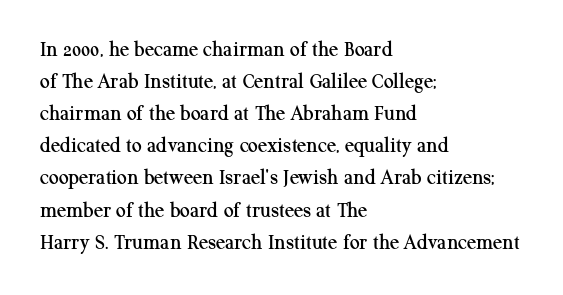
These lines were composed using upright roman letters. If you drew a ruler down the left edge, every line would touch it. In terms of leading, this rendering sits right in the middle. These lines keep a tight, regular rhythm from letter to letter. The glyphs are unaccompanied by any horizontal stroke below them.
